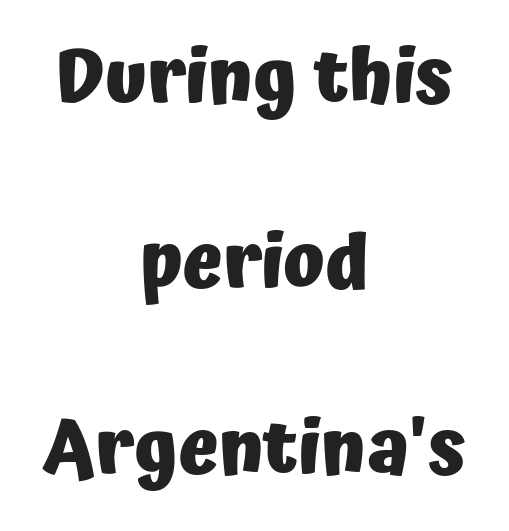
Q: Is the text bold? A: Yes.
Q: Is the text italic (slanted)? A: No, it is upright.
Q: Is the typeface a serif or a sans-serif typeface? A: Sans-serif.
Q: Is the text underlined? A: No.
Q: How is the paragraph aligned? A: Centered.
Q: Is the spacing between letters normal or unusually wide? A: Normal.
Q: Is the spacing between lines tight, normal or loose? A: Loose.
Q: Width (condensed, normal, or wide)? A: Normal.
Q: Stroke contrast? A: Low.
Q: x-height? A: Medium.
Q: Monospaced? A: No.
